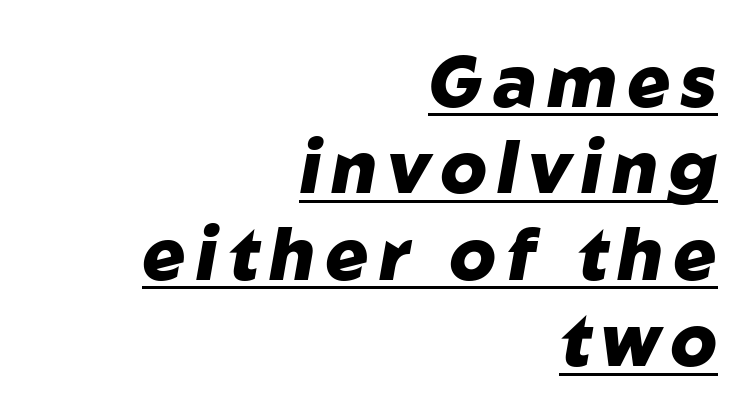
The image shows 72 px heavy type, italic (leaning right); set right-aligned, line spacing 1.2x, underlined; low stroke contrast and a medium x-height.
